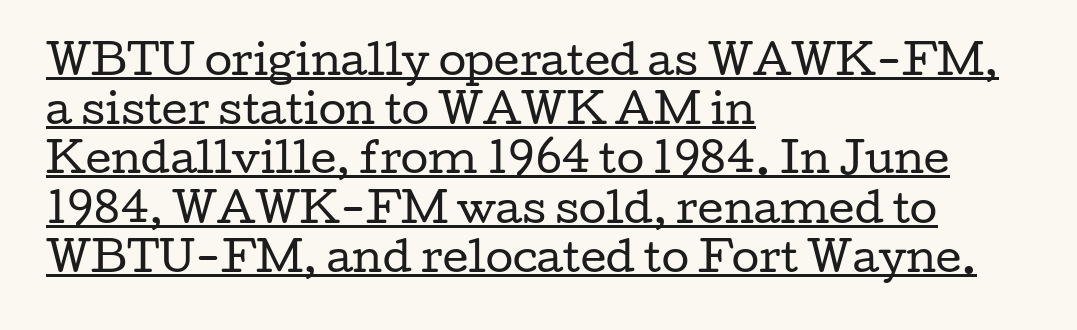
Q: Is the text bold? A: No.
Q: Is the text italic (slanted)? A: No, it is upright.
Q: Is the typeface a serif or a sans-serif typeface? A: Serif.
Q: Is the text underlined? A: Yes.
Q: How is the paragraph aligned? A: Left-aligned.
Q: Is the spacing between letters normal or unusually wide? A: Normal.
Q: Width (condensed, normal, or wide)? A: Wide.
Q: Stroke contrast? A: Low.
Q: x-height? A: Medium.
Q: Monospaced? A: No.
